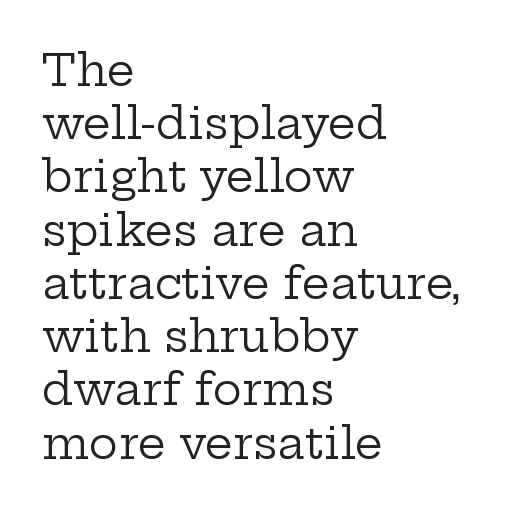
The strokes are not fattened; the text isn't bold. This is the regular roman posture of the typeface. Letterform terminals end in serifs throughout the passage. Observe the ordinary spacing: letters are neighbours, not strangers. Where is the straight margin? On the left. A bare baseline throughout the passage.
